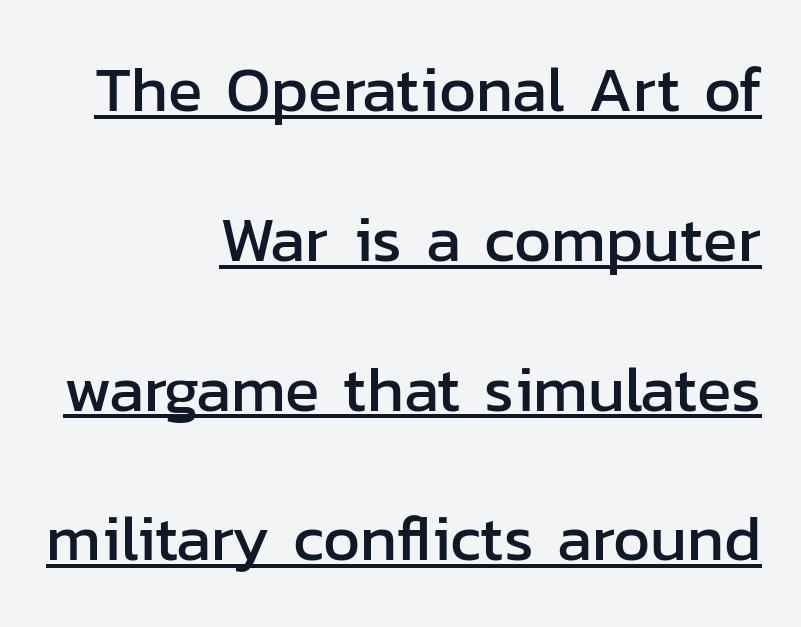
{"serif": "no", "italic": "no", "width": "normal", "stroke_contrast": "low", "x_height": "medium", "monospaced": "no", "underline": "yes", "align": "right", "line_spacing": "loose", "line_spacing_ratio": 2.34, "letter_spacing": "normal", "letter_spacing_em": 0.0, "glyph_px": 64}
